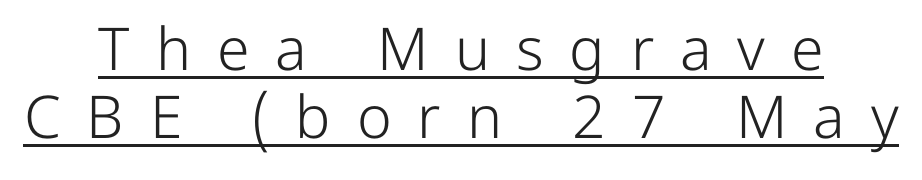
Q: Is the text bold? A: No.
Q: Is the text italic (slanted)? A: No, it is upright.
Q: Is the typeface a serif or a sans-serif typeface? A: Sans-serif.
Q: Is the text underlined? A: Yes.
Q: How is the paragraph aligned? A: Centered.
Q: Is the spacing between letters normal or unusually wide? A: Unusually wide.
Q: Is the spacing between lines tight, normal or loose? A: Tight.
Q: Width (condensed, normal, or wide)? A: Normal.
Q: Stroke contrast? A: Low.
Q: x-height? A: Medium.
Q: Monospaced? A: No.
